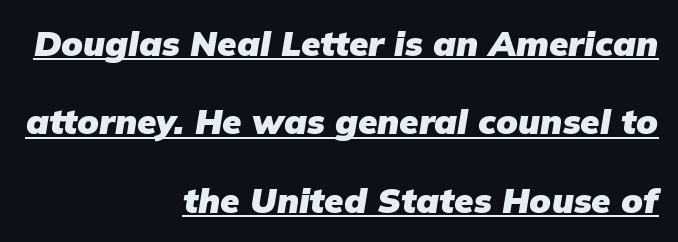
The image shows 35 px heavy type, italic (leaning right); set right-aligned, loose line spacing (2.24x), normal letter spacing, underlined; low stroke contrast and a medium x-height.
